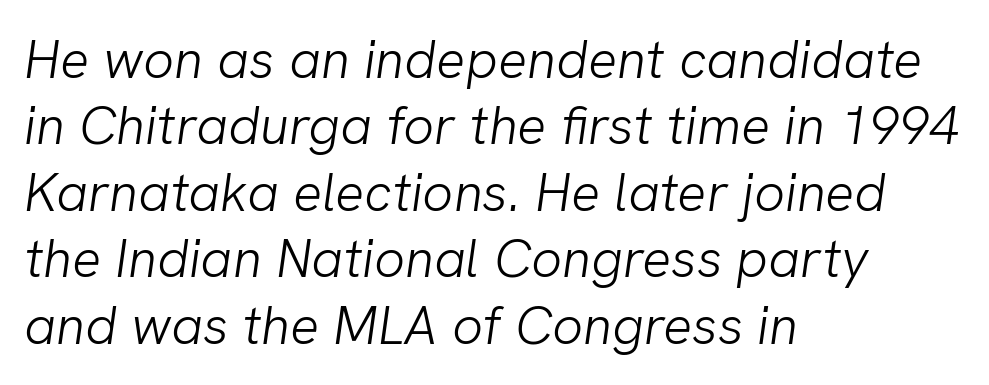
Q: Is the text bold? A: No.
Q: Is the typeface a serif or a sans-serif typeface? A: Sans-serif.
Q: Is the text underlined? A: No.
Q: How is the paragraph aligned? A: Left-aligned.
Q: Is the spacing between letters normal or unusually wide? A: Normal.
Q: Width (condensed, normal, or wide)? A: Normal.
Q: Stroke contrast? A: Low.
Q: x-height? A: Medium.
Q: Monospaced? A: No.
